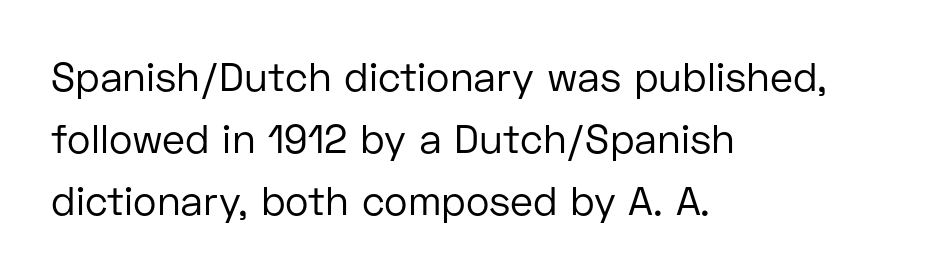
Here the glyphs are tracked normally, forming tight word shapes. You could not count columns in this text — the font is proportionally spaced. The letters look calm and open, with moderate or lighter stems. Plain, unruled lines of type. This block has exactly the height ordinary leading produces. Teacher's note: observe the even left margin — that is flush-left alignment.
